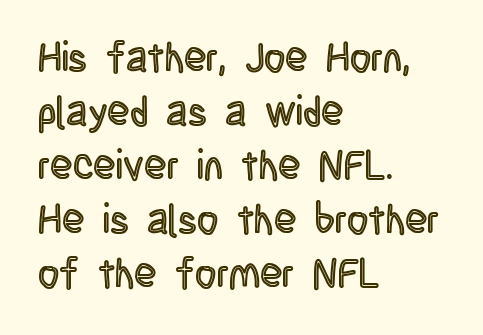
{"italic": "no", "width": "condensed", "x_height": "large", "monospaced": "no", "underline": "no", "align": "left", "line_spacing": "normal", "line_spacing_ratio": 1.32, "letter_spacing": "normal", "letter_spacing_em": 0.0, "glyph_px": 41}
